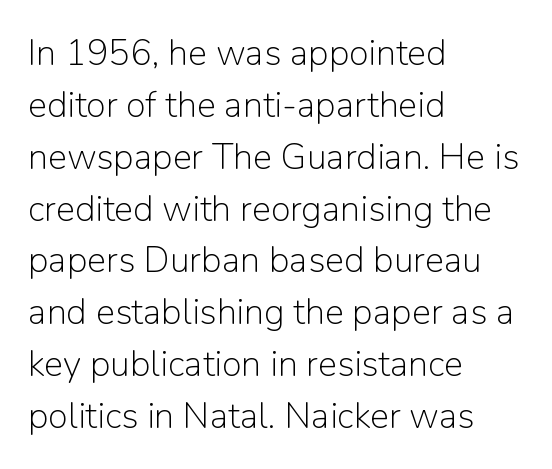
{"serif": "no", "italic": "no", "bold": "no", "weight": "light", "width": "normal", "stroke_contrast": "low", "x_height": "medium", "monospaced": "no", "underline": "no", "align": "left", "line_spacing": "normal", "line_spacing_ratio": 1.44, "letter_spacing": "normal", "letter_spacing_em": 0.0, "glyph_px": 36}
